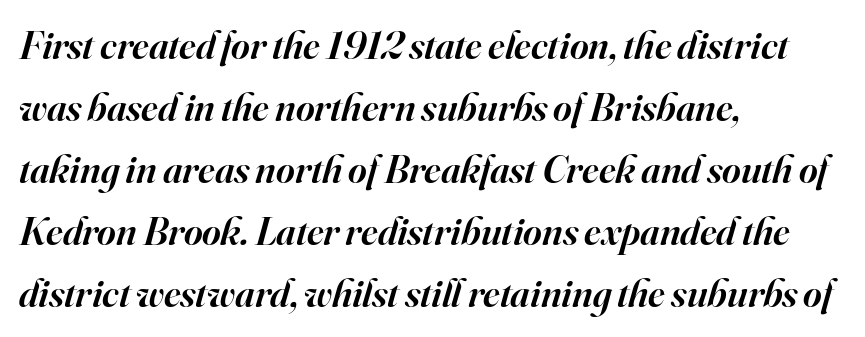
Spacing verdict: proportional, widths tailored to each character. Slanted lettering throughout. Check where the strokes stop: tiny serifs finish them off. Check the space under the baseline: it is left empty.
